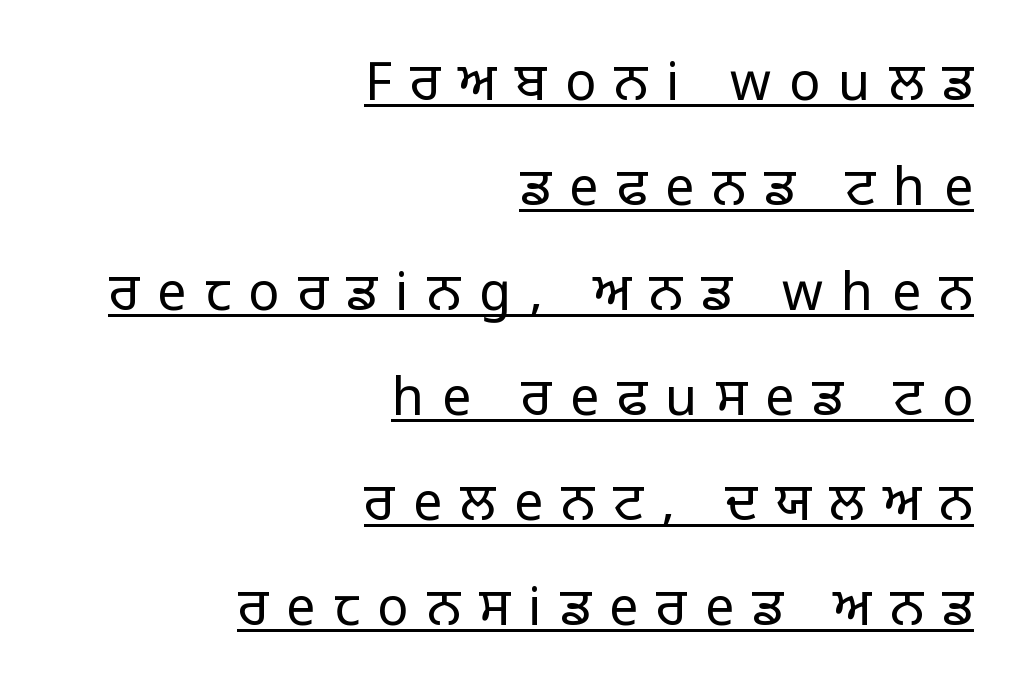
Q: Is the text bold? A: No.
Q: Is the text italic (slanted)? A: No, it is upright.
Q: Is the typeface a serif or a sans-serif typeface? A: Sans-serif.
Q: Is the text underlined? A: Yes.
Q: How is the paragraph aligned? A: Right-aligned.
Q: Is the spacing between letters normal or unusually wide? A: Unusually wide.
Q: Is the spacing between lines tight, normal or loose? A: Loose.
Q: Width (condensed, normal, or wide)? A: Normal.
Q: Stroke contrast? A: Low.
Q: x-height? A: Large.
Q: Monospaced? A: No.
